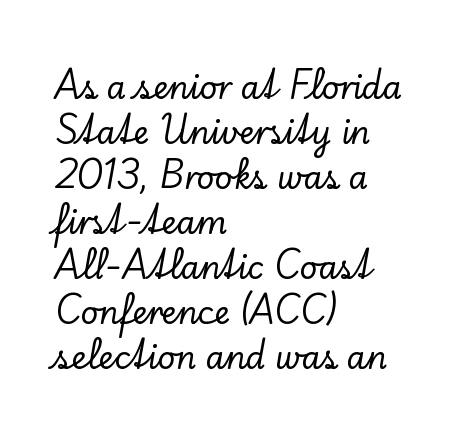
Varying glyph widths throughout — classic text-font behaviour. The line texture is even and compact thanks to regular tracking. Notice how descenders clear the ascenders below comfortably — that's standard leading. This rendering employs a face with finishing strokes, i.e., a serif. The space beneath each line is pristine and unruled.
